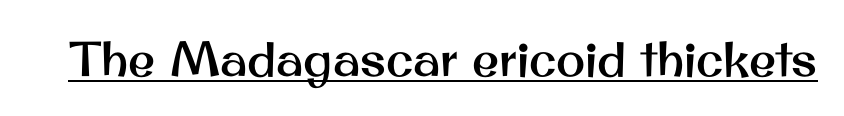
{"serif": "no", "italic": "no", "width": "normal", "stroke_contrast": "medium", "x_height": "small", "monospaced": "no", "underline": "yes", "letter_spacing": "normal", "letter_spacing_em": 0.0, "glyph_px": 49}
